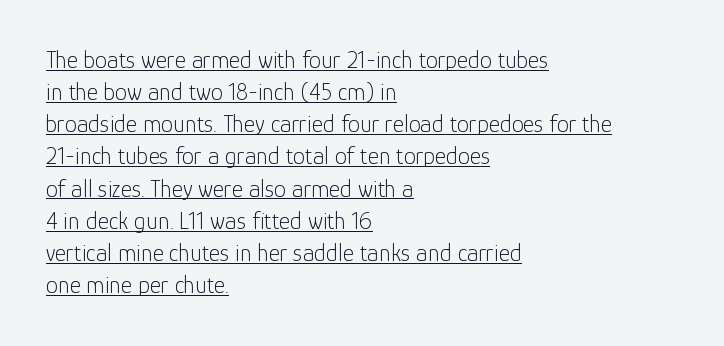
The image shows 24 px text type, upright; set left-aligned, normal line spacing (1.34x), normal letter spacing, underlined.
